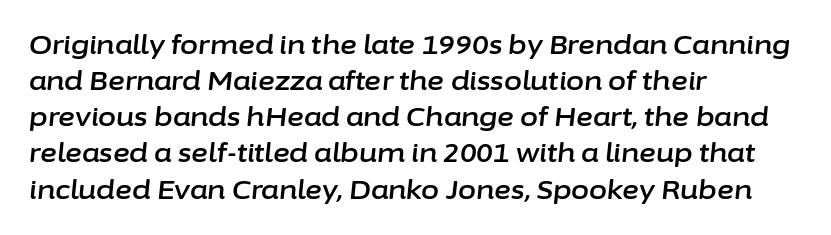
Line spacing here is normal. Compared with a centered layout, this one pins lines to the left instead. Check under the words: just untouched page. The glyphs look as if they've been sheared to an angle. Each word holds together tightly as a unit, with standard inter-letter gaps.
